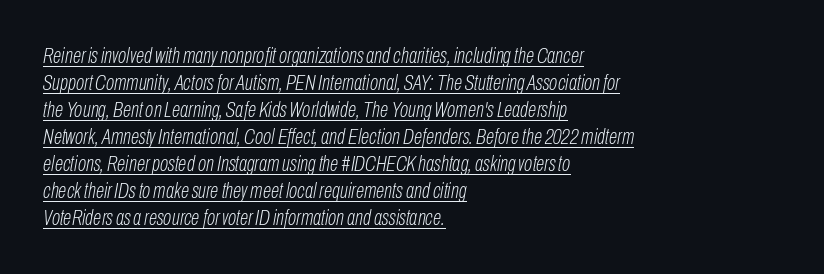
{"italic": "yes", "lean": "right", "slant_degrees": 10, "bold": "no", "underline": "yes", "align": "left", "line_spacing_ratio": 1.23, "letter_spacing": "normal", "letter_spacing_em": 0.0, "glyph_px": 22}
